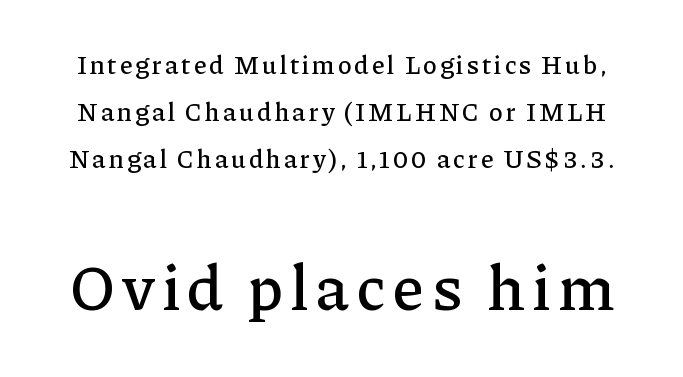
Q: Is the text italic (slanted)? A: No, it is upright.
Q: Is the typeface a serif or a sans-serif typeface? A: Serif.
Q: Is the text underlined? A: No.
Q: Which block of text is set in a larger size, the first (top) or the second (bottom)? A: The second (bottom) one.
Q: Width (condensed, normal, or wide)? A: Normal.
Q: Stroke contrast? A: Low.
Q: x-height? A: Medium.
Q: Monospaced? A: No.
